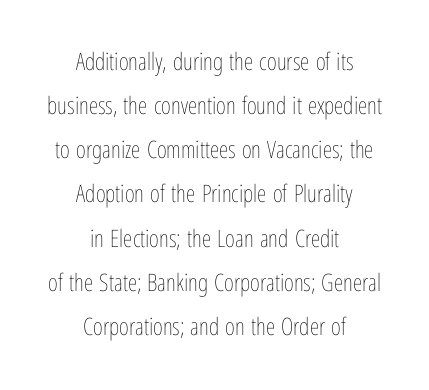
Honestly, the letter spacing is just normal — you wouldn't notice it. Notice how the passage keeps no hard edge, just a central spine. Nobody drew a line under any word here. Characters remain perfectly vertical along every line.
